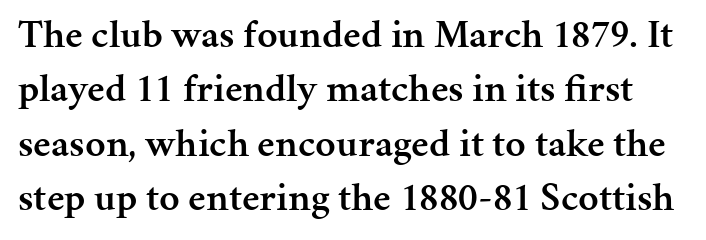
{"serif": "yes", "italic": "no", "bold": "semi", "weight": "semibold", "width": "normal", "stroke_contrast": "medium", "x_height": "medium", "monospaced": "no", "underline": "no", "line_spacing": "normal", "line_spacing_ratio": 1.36, "letter_spacing": "normal", "letter_spacing_em": 0.0, "glyph_px": 40}
